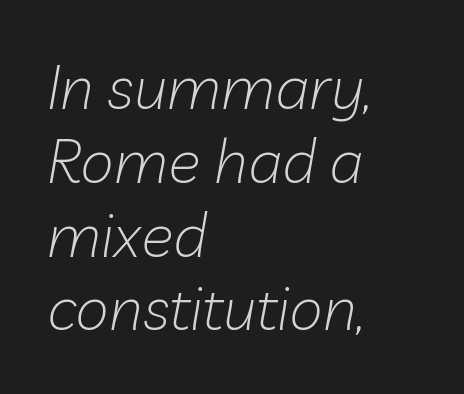
A typesetter would mark this as italic. The type is set solid horizontally, with unmodified tracking. Proportional: the letters do not fall into vertical columns. The passage is arranged the way most books set body copy — flush left.
